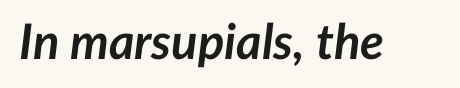
Q: Is the text bold? A: Yes.
Q: Is the text italic (slanted)? A: Yes, it leans right by about 7 degrees.
Q: Is the text underlined? A: No.
Q: Is the spacing between letters normal or unusually wide? A: Normal.
Q: Width (condensed, normal, or wide)? A: Normal.
Q: Stroke contrast? A: Low.
Q: x-height? A: Medium.
Q: Monospaced? A: No.
